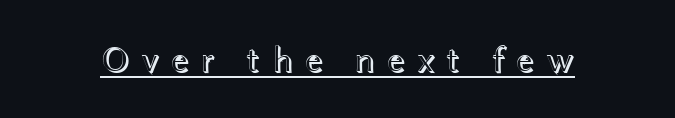
{"italic": "no", "width": "wide", "x_height": "medium", "monospaced": "no", "underline": "yes", "letter_spacing": "wide", "letter_spacing_em": 0.29, "glyph_px": 37}
